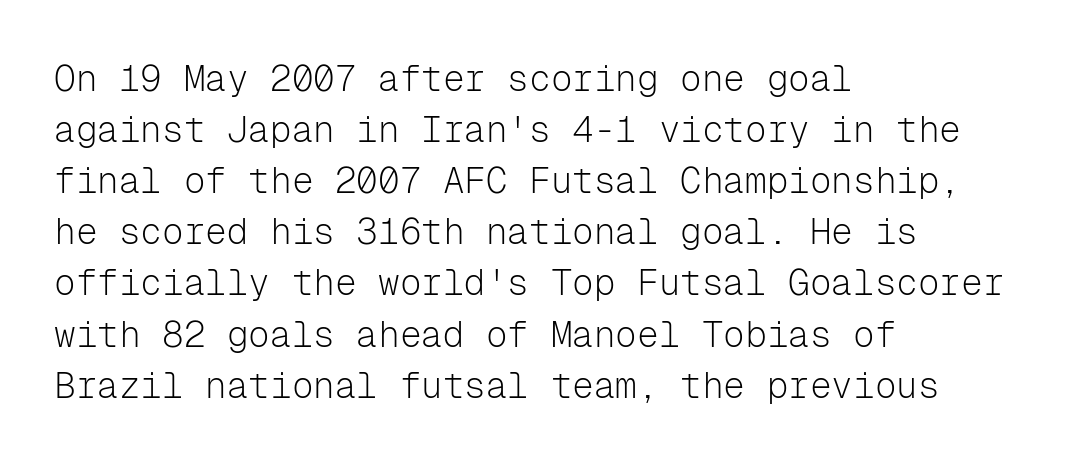
This is sans-serif lettering, the kind often seen on screens and signage. The typesetting does not lean heavy: it is not bold. Bare-footed words on every line. Honestly, the letter spacing is just normal — you wouldn't notice it. Every character here occupies the same horizontal width, giving the sample a typewriter-like rhythm.
